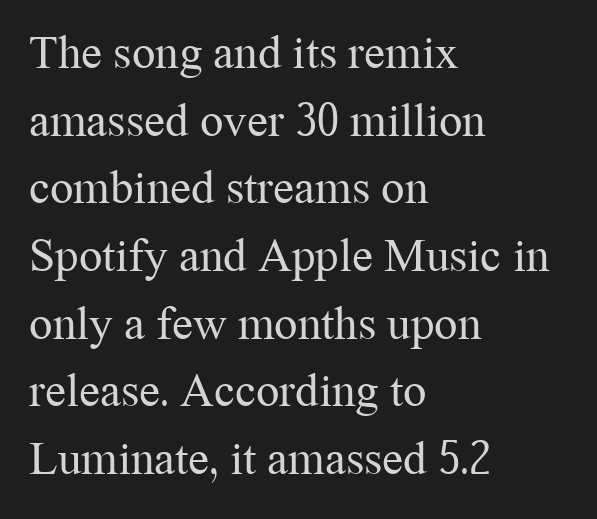
Q: Is the text bold? A: No.
Q: Is the text italic (slanted)? A: No, it is upright.
Q: Is the typeface a serif or a sans-serif typeface? A: Serif.
Q: Is the text underlined? A: No.
Q: How is the paragraph aligned? A: Left-aligned.
Q: Is the spacing between letters normal or unusually wide? A: Normal.
Q: Is the spacing between lines tight, normal or loose? A: Normal.
Q: Width (condensed, normal, or wide)? A: Normal.
Q: Stroke contrast? A: Medium.
Q: x-height? A: Medium.
Q: Monospaced? A: No.
